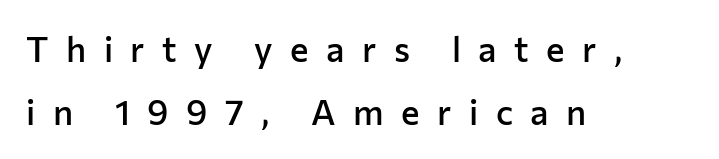
Varying glyph widths throughout — classic text-font behaviour. Does the weight exceed regular? Yes, but only to semibold. Notice how the passage keeps a crisp vertical edge on the left only. The glyphs are unaccompanied by any horizontal stroke below them. Classification — sans serif.
